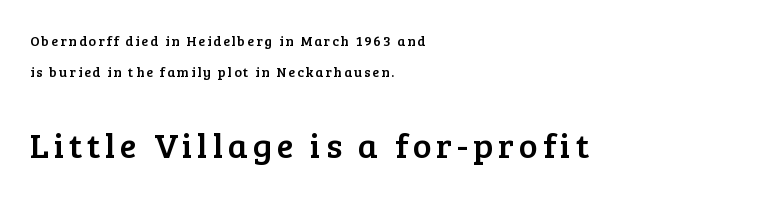
Q: Is the text italic (slanted)? A: No, it is upright.
Q: Is the typeface a serif or a sans-serif typeface? A: Serif.
Q: Is the text underlined? A: No.
Q: How is the paragraph aligned? A: Left-aligned.
Q: Is the spacing between lines tight, normal or loose? A: Loose.
Q: Which block of text is set in a larger size, the first (top) or the second (bottom)? A: The second (bottom) one.
Q: Width (condensed, normal, or wide)? A: Normal.
Q: Stroke contrast? A: Low.
Q: x-height? A: Medium.
Q: Monospaced? A: No.
